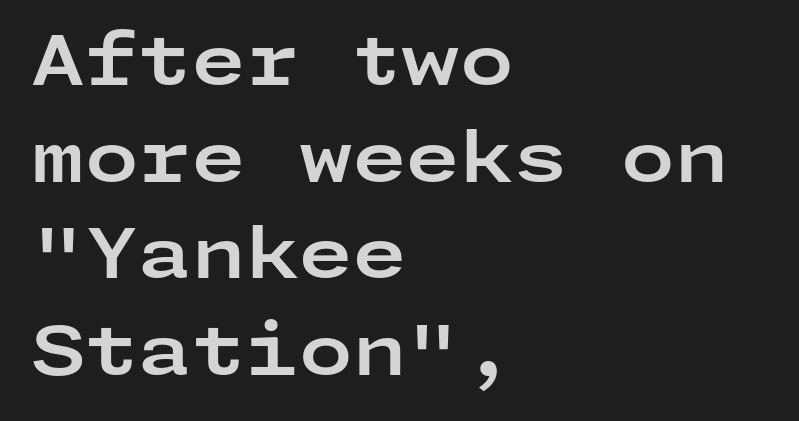
The gaps between neighbouring characters are ordinary and unremarkable. Rendered with straight, roman letterforms. The passage is arranged the way most books set body copy — flush left. The rendering uses a moderate line-height, typical for paragraphs.
